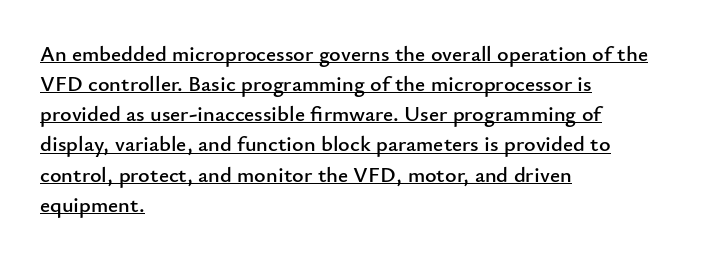
Q: Is the text italic (slanted)? A: No, it is upright.
Q: Is the text underlined? A: Yes.
Q: How is the paragraph aligned? A: Left-aligned.
Q: Is the spacing between letters normal or unusually wide? A: Normal.
Q: Is the spacing between lines tight, normal or loose? A: Normal.
